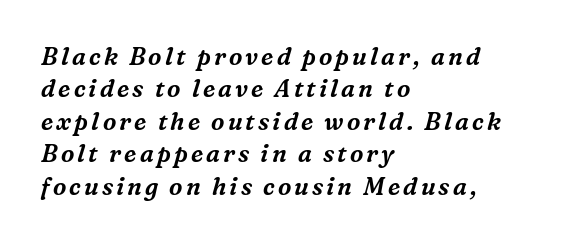
{"italic": "yes", "lean": "right", "slant_degrees": 16, "underline": "no", "align": "left", "line_spacing": "normal", "line_spacing_ratio": 1.35, "glyph_px": 24}
